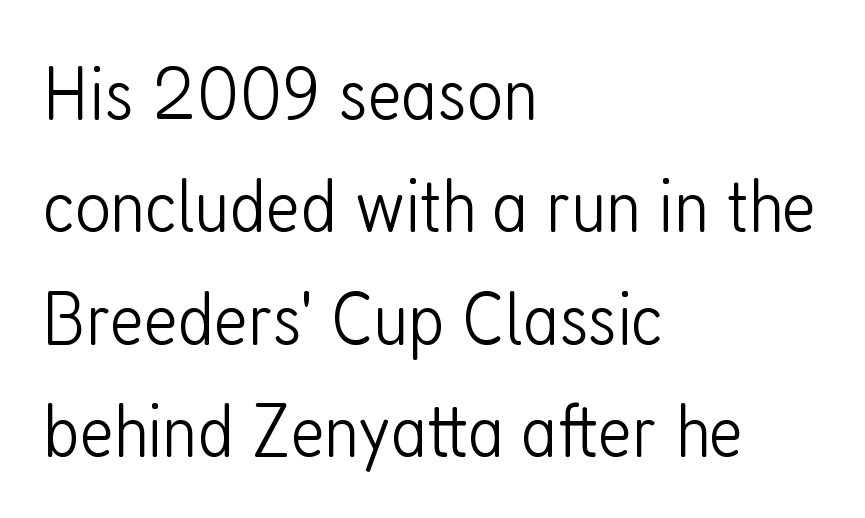
Each letter's strokes conclude bluntly, with no projecting serifs. The letters advance in unequal steps, a hallmark of proportional type. A clean baseline with only descenders dipping below it. Posture: upright roman. Words appear dense and cohesive because spacing is normal.
